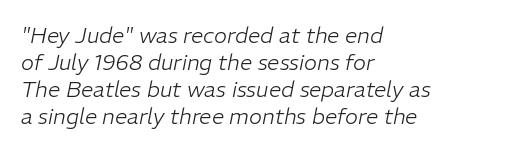
Q: Is the text bold? A: No.
Q: Is the text italic (slanted)? A: Yes, it leans right by about 11 degrees.
Q: Is the text underlined? A: No.
Q: How is the paragraph aligned? A: Left-aligned.
Q: Is the spacing between letters normal or unusually wide? A: Normal.
